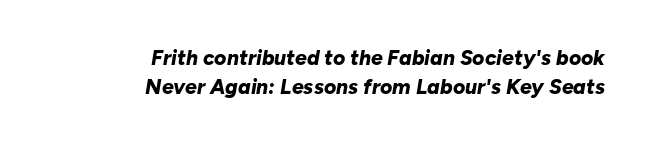
{"italic": "yes", "lean": "right", "slant_degrees": 10, "bold": "yes", "underline": "no", "align": "right", "line_spacing": "normal", "line_spacing_ratio": 1.37, "letter_spacing": "normal", "letter_spacing_em": 0.0, "glyph_px": 21}
